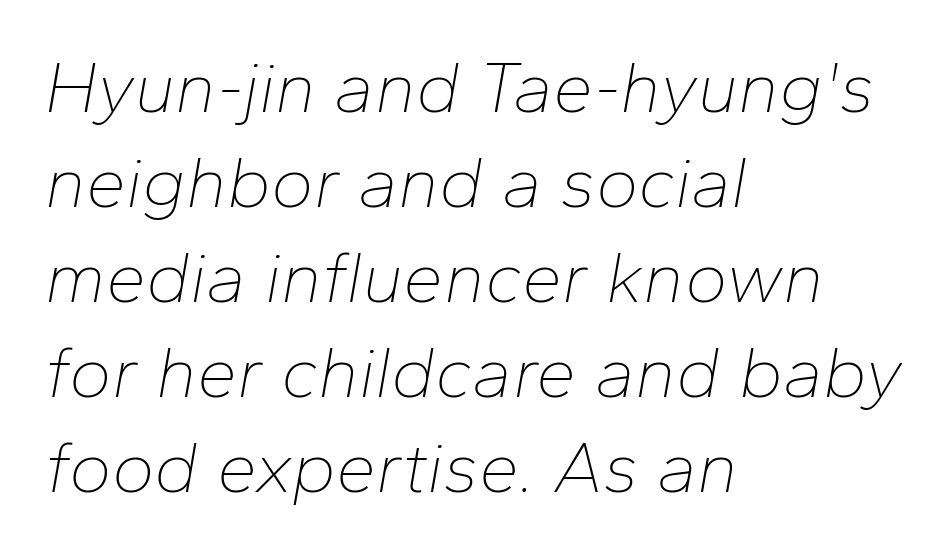
{"italic": "yes", "lean": "right", "slant_degrees": 10, "bold": "no", "weight": "thin", "width": "normal", "stroke_contrast": "low", "x_height": "medium", "monospaced": "no", "underline": "no", "align": "left", "line_spacing": "normal", "line_spacing_ratio": 1.32, "letter_spacing": "normal", "letter_spacing_em": 0.0, "glyph_px": 72}
